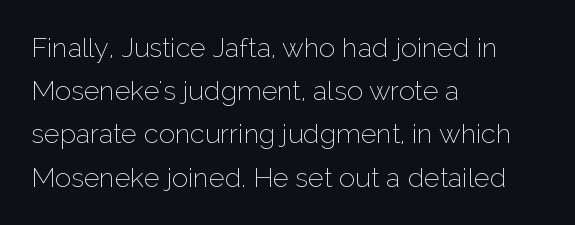
Posture: straight, roman, zero tilt. Notice how descenders clear the ascenders below comfortably — that's standard leading. Visually the block forms a straight wall on the left and a jagged coastline on the right. Descenders hang freely into open space. The type is set solid horizontally, with unmodified tracking. Heft: none added — not bold.
